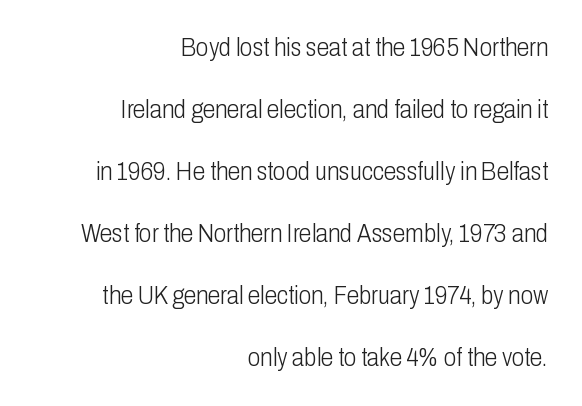
The image shows 25 px text type, upright; set right-aligned, loose line spacing (2.48x), normal letter spacing, not underlined.
